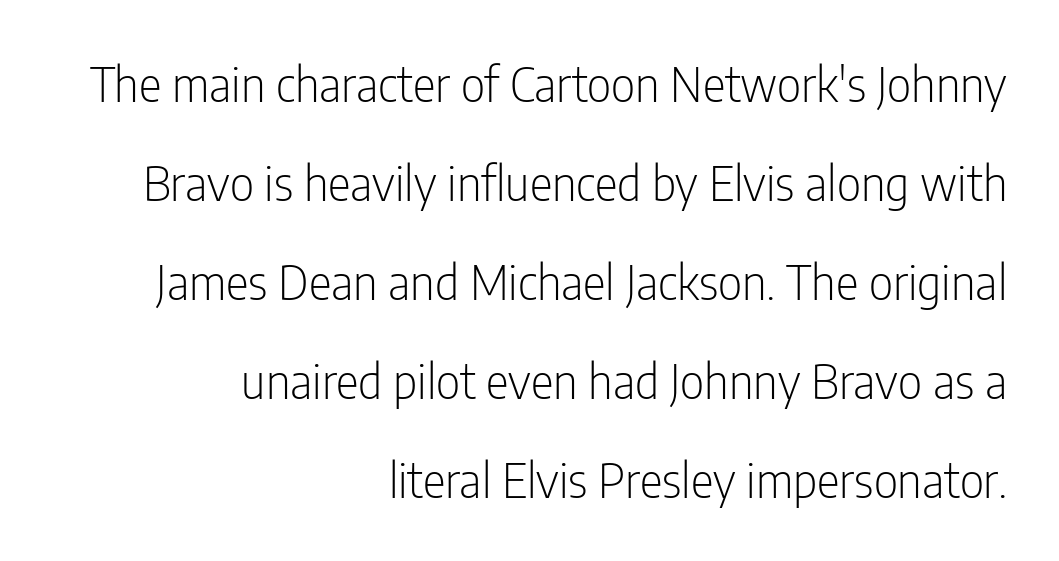
Q: Is the text bold? A: No.
Q: Is the text italic (slanted)? A: No, it is upright.
Q: Is the typeface a serif or a sans-serif typeface? A: Sans-serif.
Q: Is the text underlined? A: No.
Q: How is the paragraph aligned? A: Right-aligned.
Q: Is the spacing between letters normal or unusually wide? A: Normal.
Q: Is the spacing between lines tight, normal or loose? A: Loose.
Q: Width (condensed, normal, or wide)? A: Condensed.
Q: Stroke contrast? A: Low.
Q: x-height? A: Medium.
Q: Monospaced? A: No.
